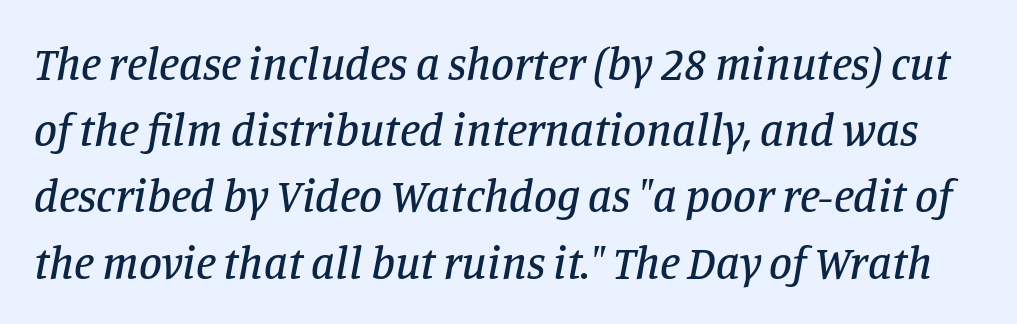
The image shows 46 px serif type, italic (leaning right); set normal line spacing (1.44x), normal letter spacing, not underlined; low stroke contrast and a large x-height.
